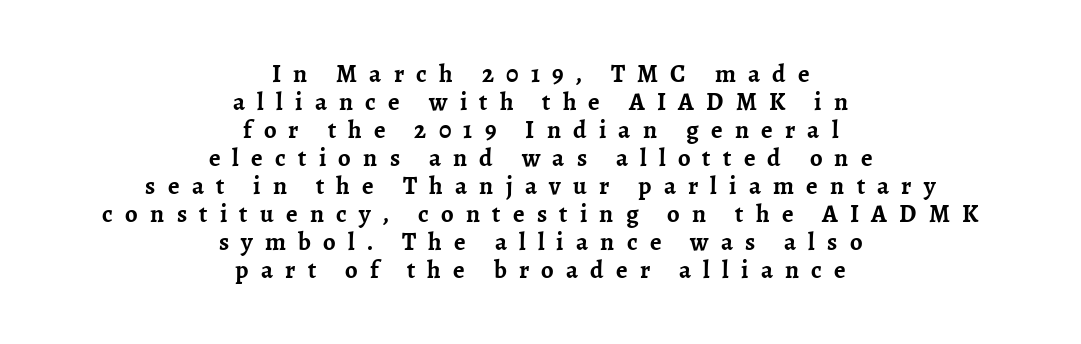
Q: Is the text bold? A: Yes.
Q: Is the text italic (slanted)? A: No, it is upright.
Q: Is the text underlined? A: No.
Q: How is the paragraph aligned? A: Centered.
Q: Is the spacing between letters normal or unusually wide? A: Unusually wide.
Q: Is the spacing between lines tight, normal or loose? A: Tight.
